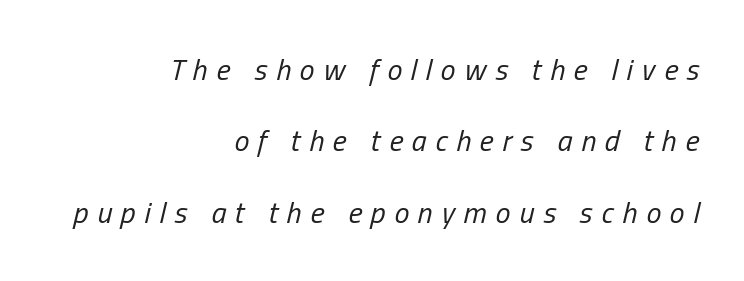
{"italic": "yes", "lean": "right", "slant_degrees": 13, "bold": "no", "weight": "regular", "width": "condensed", "stroke_contrast": "low", "x_height": "medium", "monospaced": "no", "underline": "no", "align": "right", "line_spacing": "loose", "line_spacing_ratio": 2.38, "letter_spacing": "wide", "letter_spacing_em": 0.29, "glyph_px": 30}
